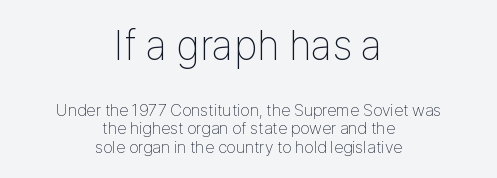
Q: Is the text bold? A: No.
Q: Is the text italic (slanted)? A: No, it is upright.
Q: Is the typeface a serif or a sans-serif typeface? A: Sans-serif.
Q: Is the text underlined? A: No.
Q: How is the paragraph aligned? A: Centered.
Q: Is the spacing between letters normal or unusually wide? A: Normal.
Q: Is the spacing between lines tight, normal or loose? A: Tight.
Q: Which block of text is set in a larger size, the first (top) or the second (bottom)? A: The first (top) one.
Q: Width (condensed, normal, or wide)? A: Condensed.
Q: Stroke contrast? A: Low.
Q: x-height? A: Medium.
Q: Monospaced? A: No.
